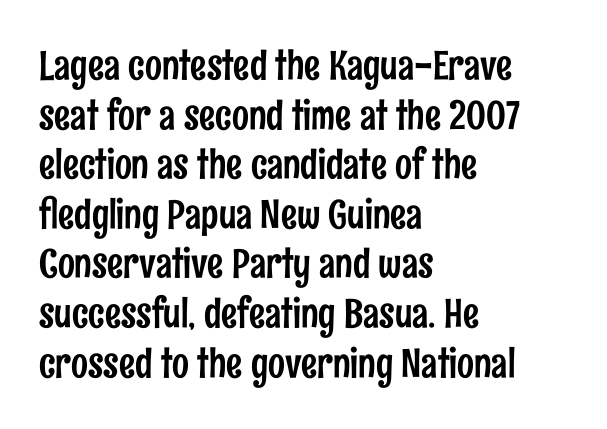
Q: Is the text italic (slanted)? A: No, it is upright.
Q: Is the typeface a serif or a sans-serif typeface? A: Sans-serif.
Q: Is the text underlined? A: No.
Q: How is the paragraph aligned? A: Left-aligned.
Q: Is the spacing between letters normal or unusually wide? A: Normal.
Q: Width (condensed, normal, or wide)? A: Condensed.
Q: Stroke contrast? A: Low.
Q: x-height? A: Medium.
Q: Monospaced? A: No.
